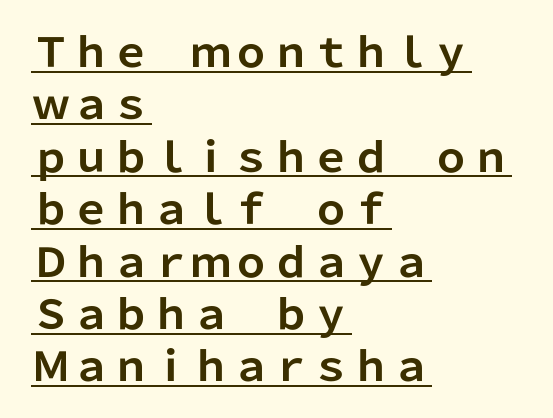
The lettering is marked with a stroke running underneath it. Strong, thick strokes mark this as bold type. The lines in this sample share a left origin and differ only in where they stop. Nothing sits at the stroke ends, so this counts as sans-serif. Italic? Not at all — the glyphs are vertical. If you measured baseline to baseline, you'd find a middling distance.
